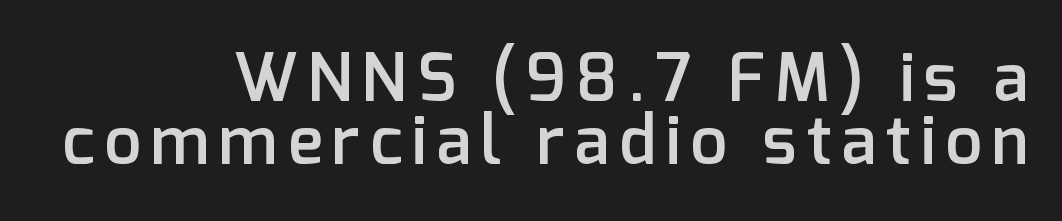
{"serif": "no", "italic": "no", "bold": "semi", "weight": "semibold", "width": "normal", "stroke_contrast": "low", "x_height": "medium", "monospaced": "no", "underline": "no", "align": "right", "line_spacing": "tight", "line_spacing_ratio": 0.96, "glyph_px": 66}
